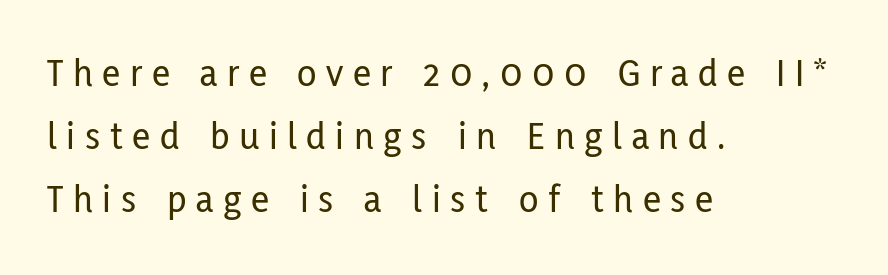
The image shows 40 px condensed sans-serif type, upright; set left-aligned, normal line spacing (1.57x), unusually wide letter spacing (+0.24 em), not underlined; low stroke contrast and a medium x-height.
